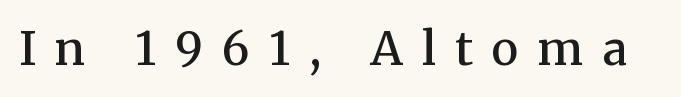
{"serif": "yes", "italic": "no", "bold": "semi", "weight": "semibold", "width": "normal", "stroke_contrast": "medium", "x_height": "medium", "monospaced": "no", "underline": "no", "letter_spacing": "wide", "letter_spacing_em": 0.42, "glyph_px": 46}
